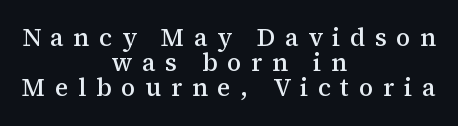
Q: Is the text bold? A: Semi-bold.
Q: Is the text italic (slanted)? A: No, it is upright.
Q: Is the text underlined? A: No.
Q: How is the paragraph aligned? A: Centered.
Q: Is the spacing between letters normal or unusually wide? A: Unusually wide.
Q: Is the spacing between lines tight, normal or loose? A: Tight.
